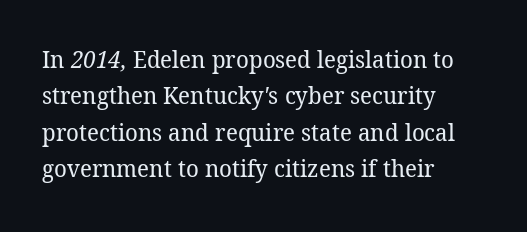
{"bold": "no", "underline": "no", "align": "left", "line_spacing": "normal", "line_spacing_ratio": 1.52, "letter_spacing": "normal", "letter_spacing_em": 0.0, "glyph_px": 24}
